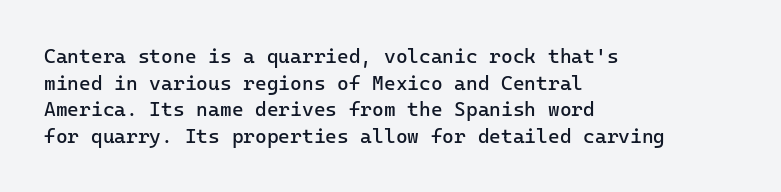
{"italic": "no", "bold": "no", "underline": "no", "align": "left", "line_spacing": "normal", "line_spacing_ratio": 1.33, "letter_spacing": "normal", "letter_spacing_em": 0.0, "glyph_px": 20}
